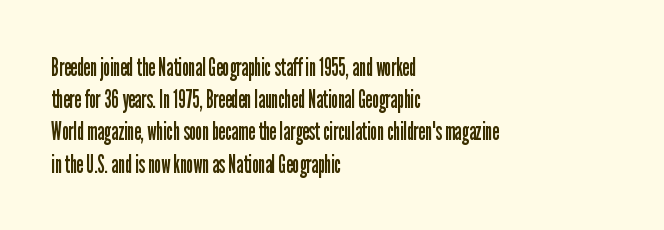
The image shows 25 px text type, upright; set left-aligned, normal line spacing (1.29x), normal letter spacing, not underlined.
